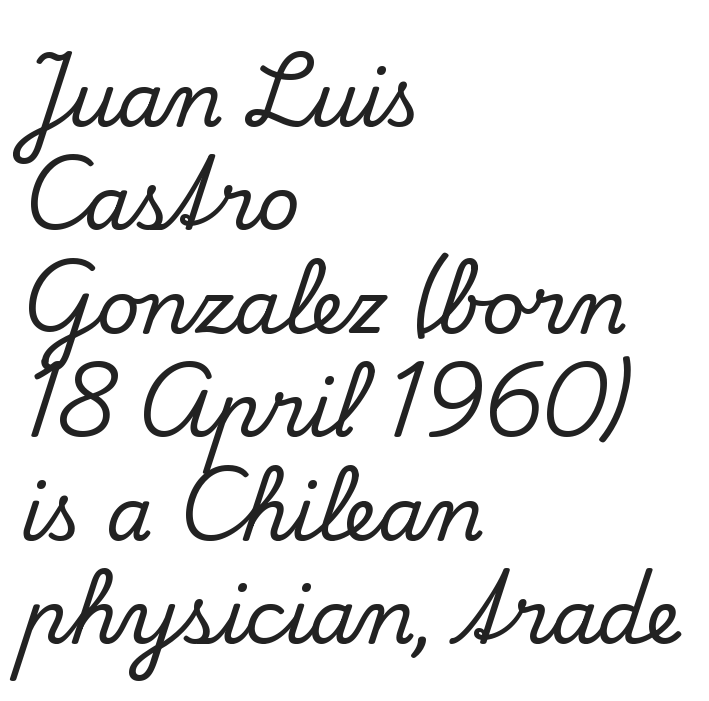
Q: Is the text italic (slanted)? A: Yes.
Q: Is the typeface a serif or a sans-serif typeface? A: Serif.
Q: Is the text underlined? A: No.
Q: How is the paragraph aligned? A: Left-aligned.
Q: Is the spacing between letters normal or unusually wide? A: Normal.
Q: Is the spacing between lines tight, normal or loose? A: Normal.
Q: Width (condensed, normal, or wide)? A: Normal.
Q: Stroke contrast? A: Low.
Q: x-height? A: Small.
Q: Monospaced? A: No.
